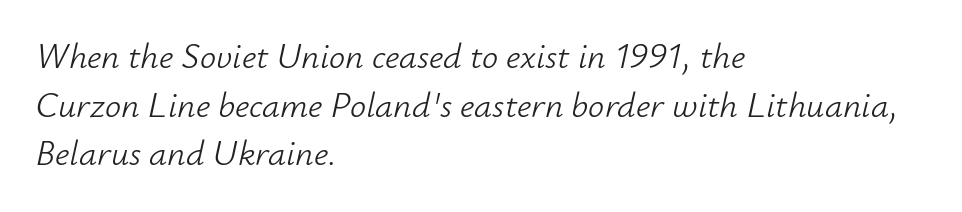
{"italic": "yes", "lean": "right", "slant_degrees": 12, "bold": "no", "weight": "light", "width": "normal", "stroke_contrast": "low", "x_height": "small", "monospaced": "no", "underline": "no", "align": "left", "line_spacing": "normal", "line_spacing_ratio": 1.35, "letter_spacing": "normal", "letter_spacing_em": 0.0, "glyph_px": 36}
